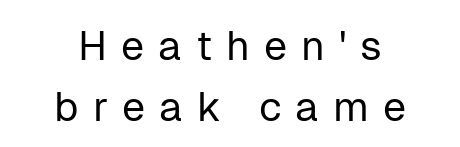
The image shows 41 px regular-weight sans-serif type, upright; set centered, normal line spacing (1.49x), unusually wide letter spacing (+0.34 em), not underlined; low stroke contrast and a medium x-height.
